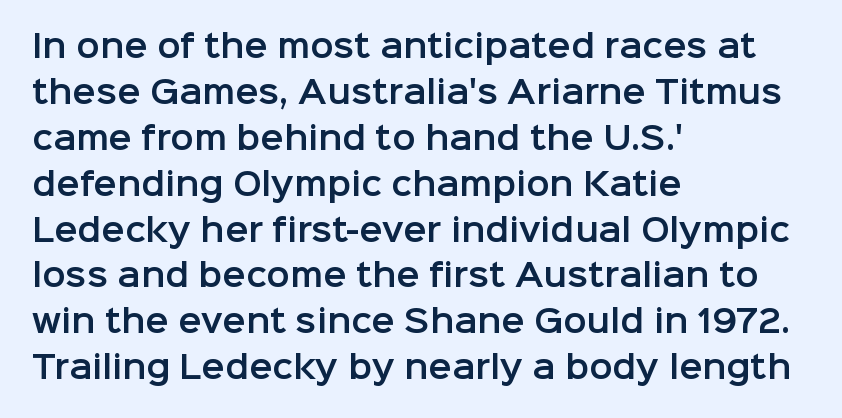
Q: Is the text italic (slanted)? A: No, it is upright.
Q: Is the typeface a serif or a sans-serif typeface? A: Sans-serif.
Q: Is the text underlined? A: No.
Q: How is the paragraph aligned? A: Left-aligned.
Q: Is the spacing between letters normal or unusually wide? A: Normal.
Q: Is the spacing between lines tight, normal or loose? A: Normal.
Q: Width (condensed, normal, or wide)? A: Normal.
Q: Stroke contrast? A: Low.
Q: x-height? A: Medium.
Q: Monospaced? A: No.
